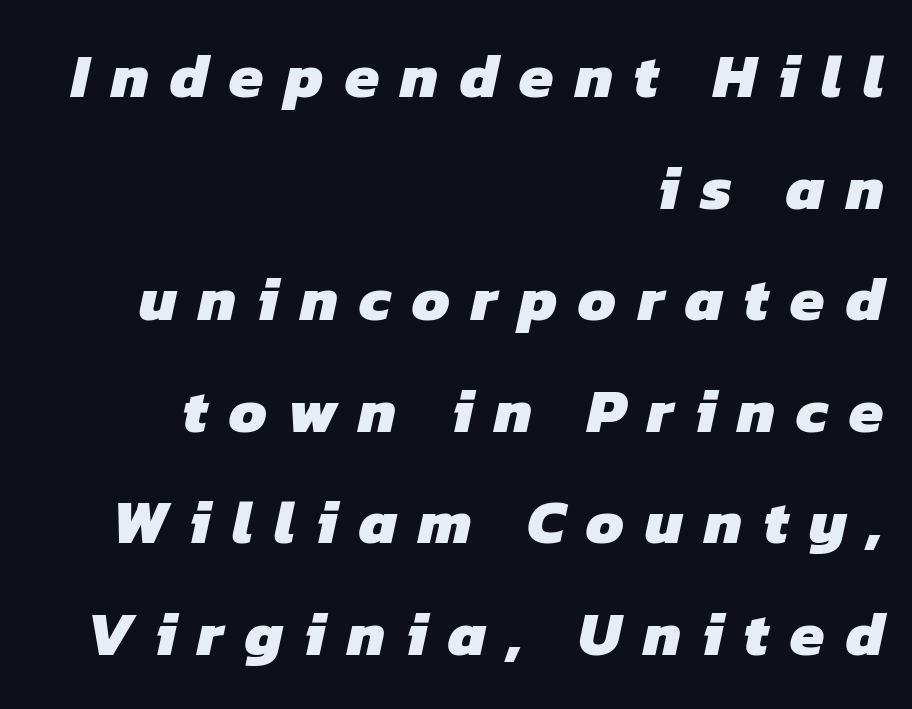
Spacing between characters has been opened up far beyond the box default. This sample uses a sans-serif face. Line ends are locked; line starts wander. Plain, unruled lines of type. In terms of weight, the rendering is a true, heavy bold.
